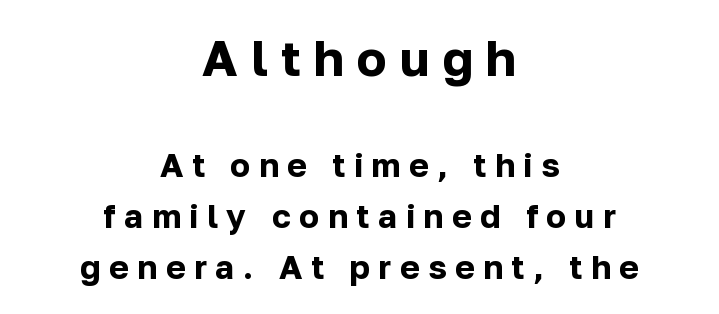
To sum up the face: it is a sans, with no serifs. A normal amount of white space separates one row of letters from the next. Nope, not italic — everything's standing straight. Tracking value appears strongly positive — letters spread wide. The area under the type is left untouched. Block one is the big one; block two sits smaller underneath.
